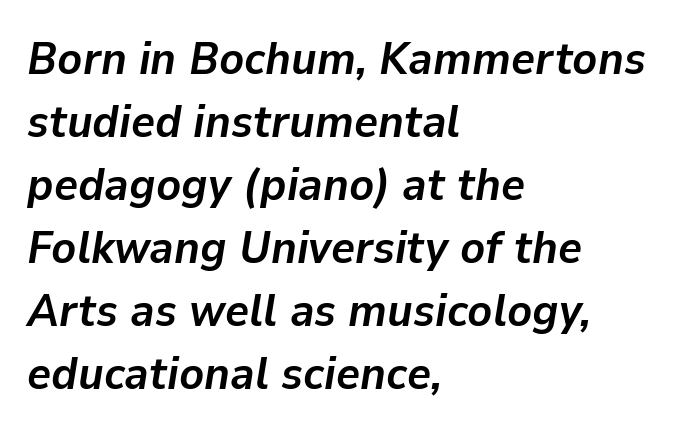
Q: Is the text bold? A: Yes.
Q: Is the text italic (slanted)? A: Yes, it leans right by about 9 degrees.
Q: Is the text underlined? A: No.
Q: How is the paragraph aligned? A: Left-aligned.
Q: Is the spacing between letters normal or unusually wide? A: Normal.
Q: Is the spacing between lines tight, normal or loose? A: Normal.
Q: Width (condensed, normal, or wide)? A: Normal.
Q: Stroke contrast? A: Low.
Q: x-height? A: Medium.
Q: Monospaced? A: No.
